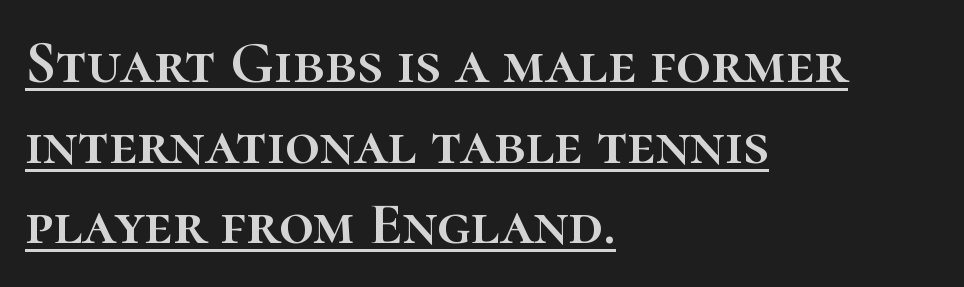
Designer's note — italics off, roman on. The passage is arranged the way most books set body copy — flush left. The specimen includes a rule beneath the text block's lines. Characters follow at the spacing the type designer built in. A typesetter would call this proportional, since set widths differ per character.
